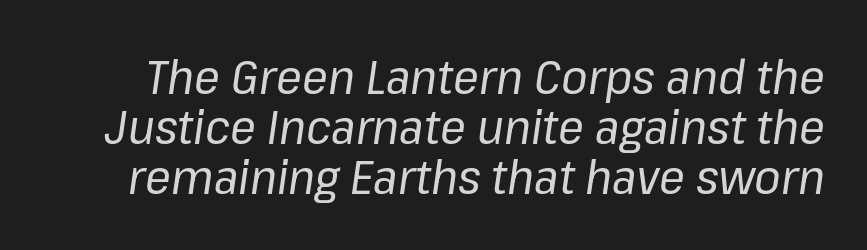
The image shows 48 px regular-weight type, italic (leaning right); set tight line spacing (1.04x), normal letter spacing, not underlined; low stroke contrast and a medium x-height.
